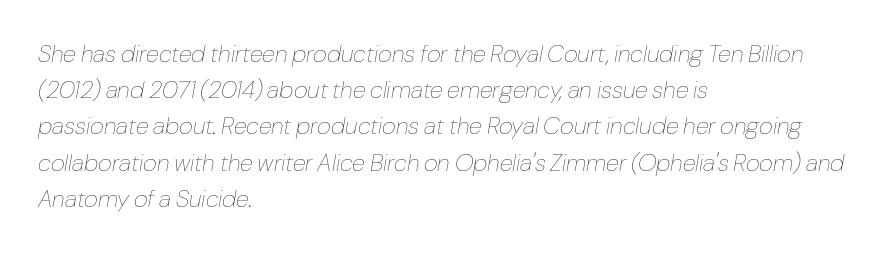
The image shows 24 px text type, italic (leaning right); set left-aligned, normal line spacing (1.51x), normal letter spacing, not underlined.
